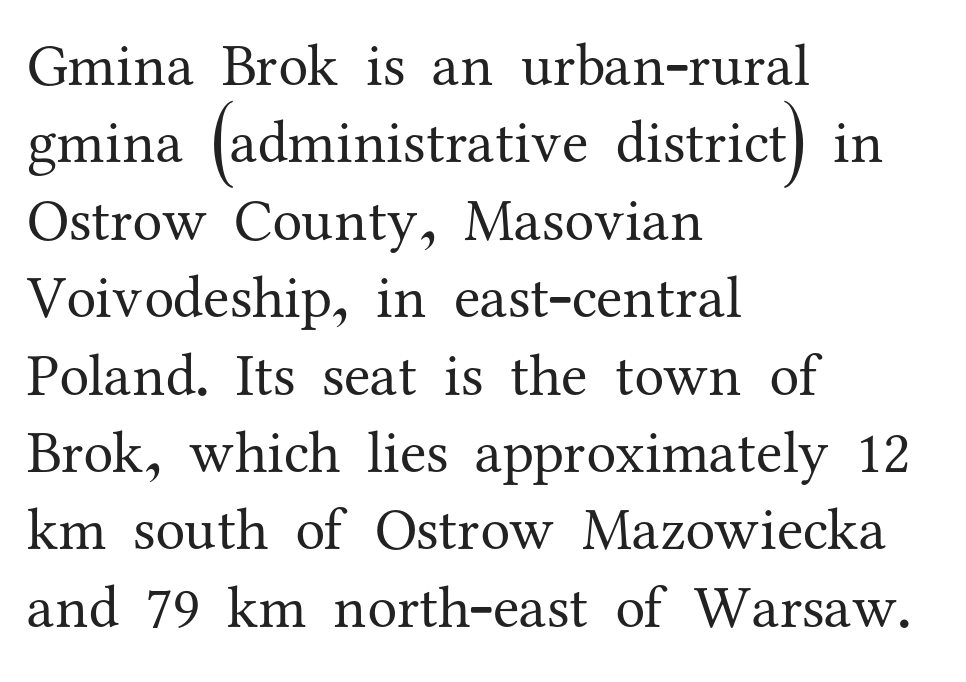
Observe the ordinary spacing: letters are neighbours, not strangers. Do the letters lean? They stand straight. Looks like regular typesetting: each glyph gets only the width it needs. Short and long lines alike share a common starting point at left. The face used here is seriffed, in the tradition of book romans.
